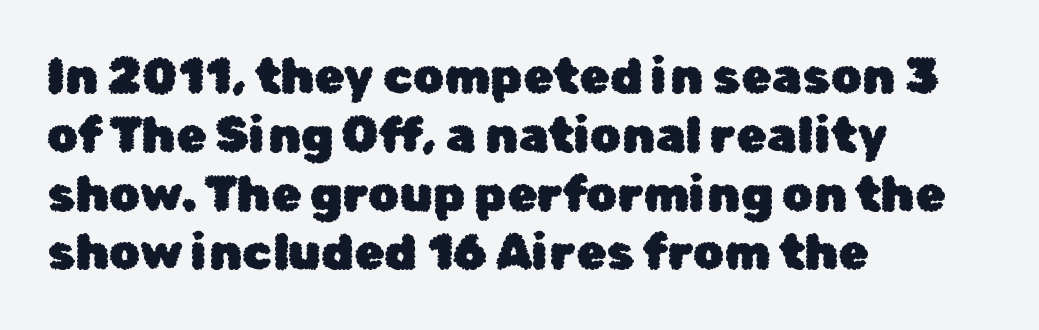
Q: Is the text italic (slanted)? A: No, it is upright.
Q: Is the typeface a serif or a sans-serif typeface? A: Sans-serif.
Q: Is the text underlined? A: No.
Q: How is the paragraph aligned? A: Left-aligned.
Q: Is the spacing between letters normal or unusually wide? A: Normal.
Q: Width (condensed, normal, or wide)? A: Normal.
Q: Stroke contrast? A: Low.
Q: x-height? A: Medium.
Q: Monospaced? A: No.
